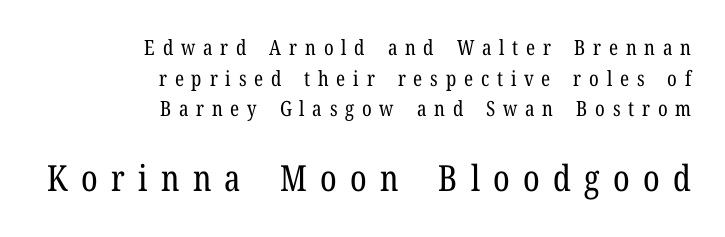
Little horizontal feet cap the strokes, marking this as serif type. Type size steps up from the first block to the second. The type is letterspaced generously, with wide tracking. The weight would be labelled regular, book, light, or lighter still.
